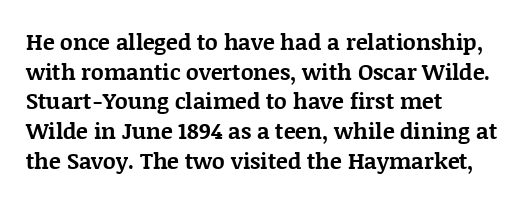
Caption: standard tracking, unaltered. Bold? Absolutely — the strokes are thick and heavy. Where is the straight margin? On the left. The line-height multiplier appears to be the usual default. Underlining? Definitely not there. Upright lettering throughout.
